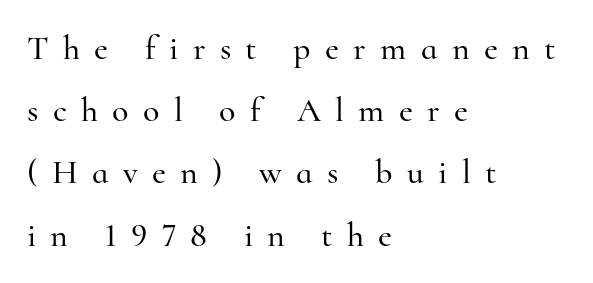
Q: Is the text italic (slanted)? A: No, it is upright.
Q: Is the typeface a serif or a sans-serif typeface? A: Serif.
Q: Is the text underlined? A: No.
Q: How is the paragraph aligned? A: Left-aligned.
Q: Is the spacing between letters normal or unusually wide? A: Unusually wide.
Q: Width (condensed, normal, or wide)? A: Normal.
Q: Stroke contrast? A: High.
Q: x-height? A: Small.
Q: Monospaced? A: No.
